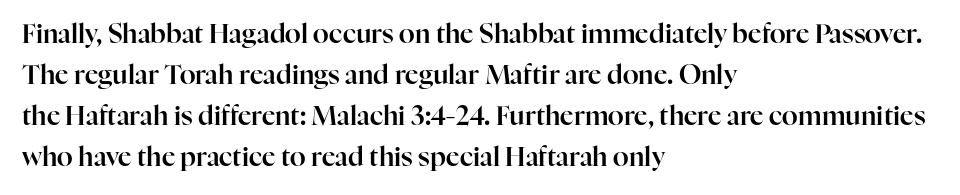
Descenders hang freely into open space. The font's upright variant was chosen for this text. Alignment: flush left. Leading: standard. The letterforms sit shoulder to shoulder at normal distance.
